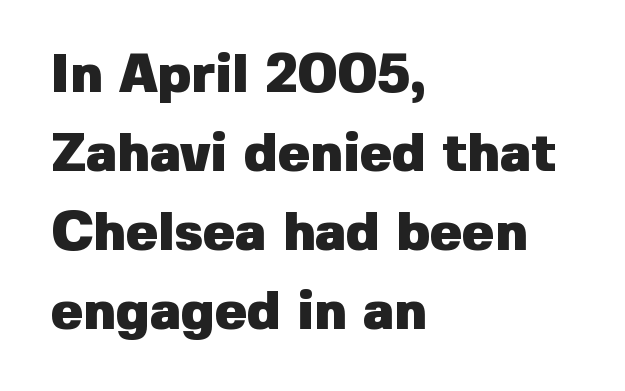
{"serif": "no", "italic": "no", "bold": "yes", "weight": "heavy", "width": "normal", "stroke_contrast": "low", "x_height": "medium", "monospaced": "no", "underline": "no", "align": "left", "line_spacing": "normal", "line_spacing_ratio": 1.46, "letter_spacing": "normal", "letter_spacing_em": 0.0, "glyph_px": 54}
